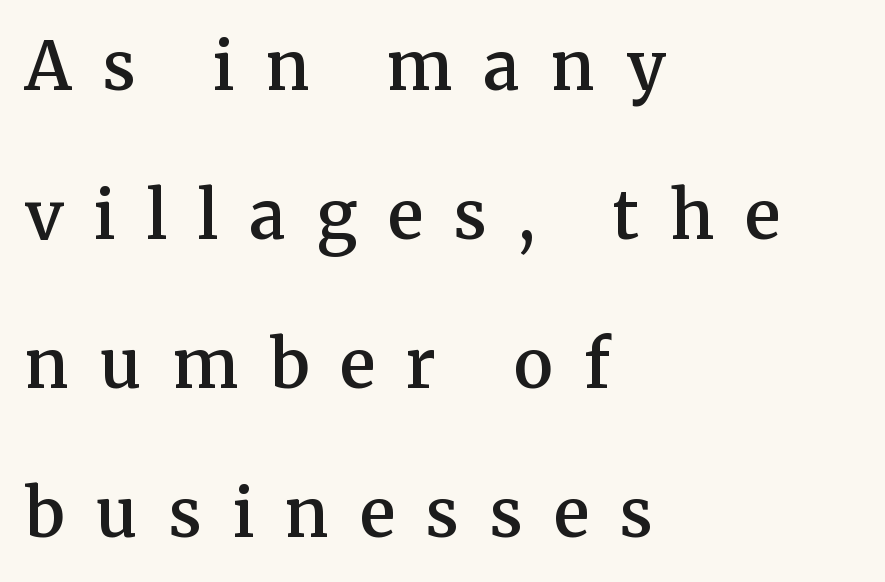
{"serif": "yes", "italic": "no", "bold": "semi", "weight": "semibold", "width": "normal", "stroke_contrast": "medium", "x_height": "medium", "monospaced": "no", "underline": "no", "align": "left", "line_spacing": "loose", "line_spacing_ratio": 2.26, "letter_spacing": "wide", "letter_spacing_em": 0.47, "glyph_px": 66}
